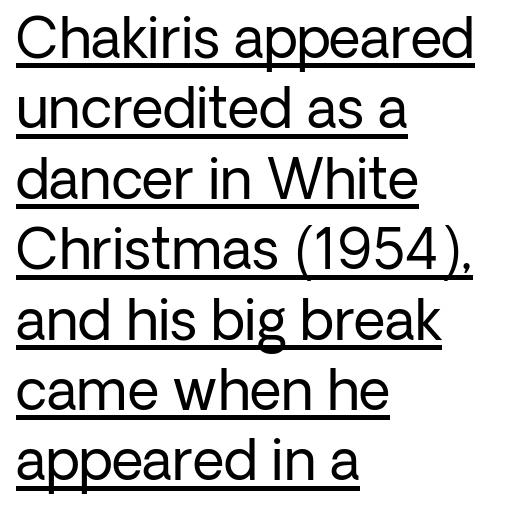
{"serif": "no", "italic": "no", "bold": "no", "weight": "regular", "width": "normal", "stroke_contrast": "low", "x_height": "medium", "monospaced": "no", "underline": "yes", "align": "left", "line_spacing": "normal", "line_spacing_ratio": 1.28, "letter_spacing": "normal", "letter_spacing_em": 0.0, "glyph_px": 55}
